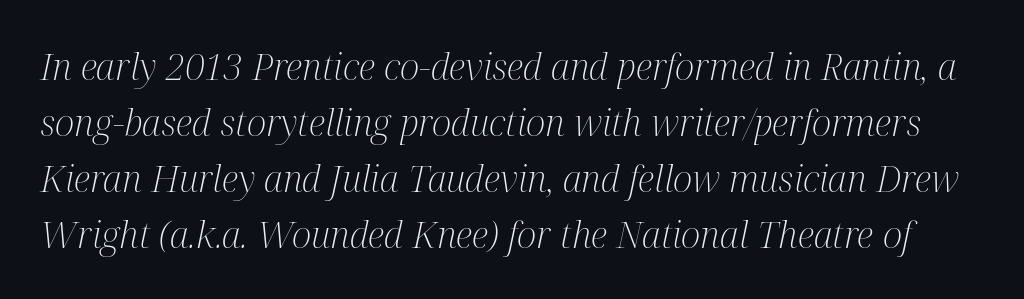
Q: Is the text bold? A: No.
Q: Is the text italic (slanted)? A: Yes, it leans right by about 12 degrees.
Q: Is the typeface a serif or a sans-serif typeface? A: Serif.
Q: Is the text underlined? A: No.
Q: Is the spacing between letters normal or unusually wide? A: Normal.
Q: Is the spacing between lines tight, normal or loose? A: Normal.
Q: Width (condensed, normal, or wide)? A: Condensed.
Q: Stroke contrast? A: Medium.
Q: x-height? A: Medium.
Q: Monospaced? A: No.
